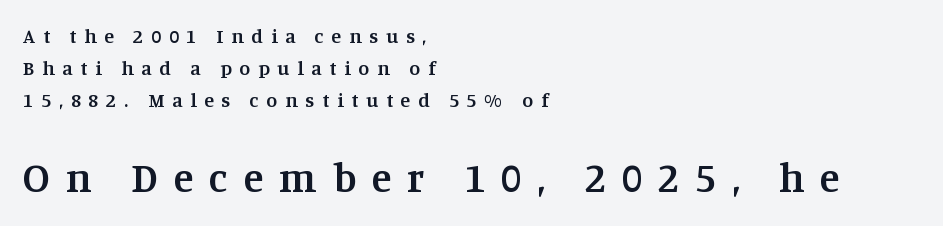
Q: Is the text bold? A: Semi-bold.
Q: Is the text italic (slanted)? A: No, it is upright.
Q: Is the typeface a serif or a sans-serif typeface? A: Serif.
Q: Is the text underlined? A: No.
Q: How is the paragraph aligned? A: Left-aligned.
Q: Is the spacing between letters normal or unusually wide? A: Unusually wide.
Q: Is the spacing between lines tight, normal or loose? A: Normal.
Q: Which block of text is set in a larger size, the first (top) or the second (bottom)? A: The second (bottom) one.
Q: Width (condensed, normal, or wide)? A: Normal.
Q: Stroke contrast? A: Medium.
Q: x-height? A: Large.
Q: Monospaced? A: No.
